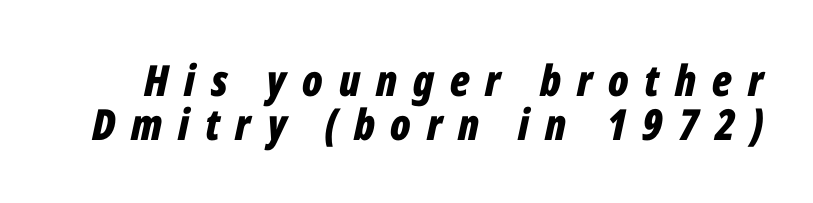
Q: Is the text bold? A: Yes.
Q: Is the text italic (slanted)? A: Yes, it leans right by about 12 degrees.
Q: Is the text underlined? A: No.
Q: Is the spacing between letters normal or unusually wide? A: Unusually wide.
Q: Is the spacing between lines tight, normal or loose? A: Tight.
Q: Width (condensed, normal, or wide)? A: Condensed.
Q: Stroke contrast? A: Low.
Q: x-height? A: Medium.
Q: Monospaced? A: No.
